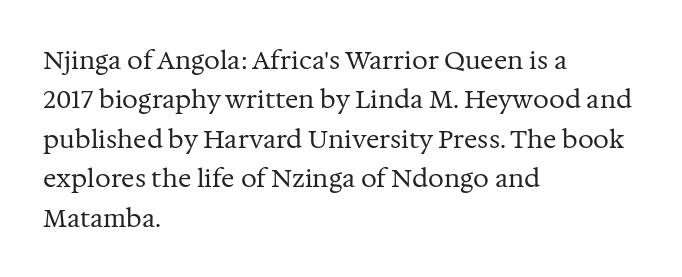
Q: Is the text bold? A: No.
Q: Is the text italic (slanted)? A: No, it is upright.
Q: Is the text underlined? A: No.
Q: How is the paragraph aligned? A: Left-aligned.
Q: Is the spacing between letters normal or unusually wide? A: Normal.
Q: Is the spacing between lines tight, normal or loose? A: Normal.
